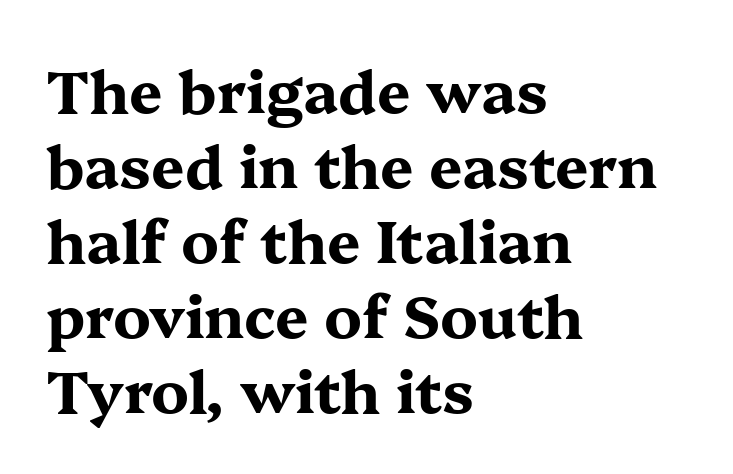
The image shows 59 px bold, wide serif type, upright; set left-aligned, normal line spacing (1.27x), normal letter spacing, not underlined; medium stroke contrast and a medium x-height.
